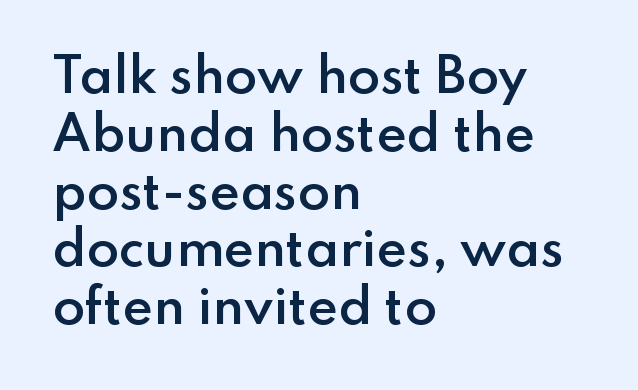
Q: Is the text bold? A: Semi-bold.
Q: Is the text italic (slanted)? A: No, it is upright.
Q: Is the typeface a serif or a sans-serif typeface? A: Sans-serif.
Q: Is the text underlined? A: No.
Q: How is the paragraph aligned? A: Left-aligned.
Q: Is the spacing between letters normal or unusually wide? A: Normal.
Q: Width (condensed, normal, or wide)? A: Normal.
Q: Stroke contrast? A: Low.
Q: x-height? A: Small.
Q: Monospaced? A: No.
